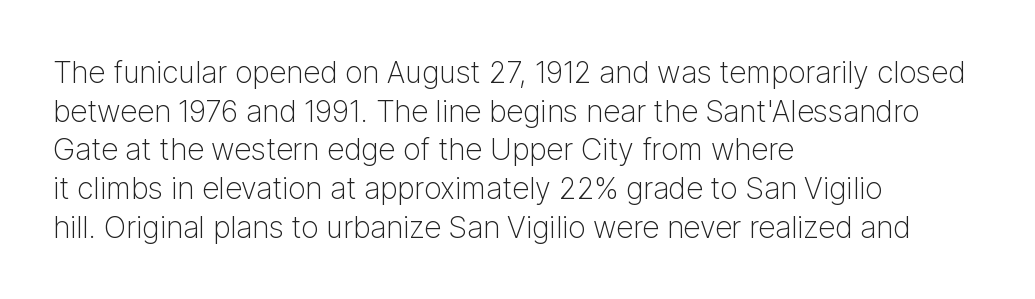
The image shows 30 px light sans-serif type, upright; set left-aligned, normal line spacing (1.29x), normal letter spacing, not underlined; low stroke contrast and a medium x-height.
